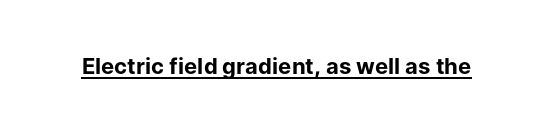
The image shows 22 px bold type, upright; set normal letter spacing, underlined.
